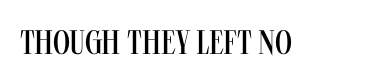
The image shows 34 px regular-weight, condensed sans-serif type, upright; set normal letter spacing, not underlined; medium stroke contrast and a large x-height.
